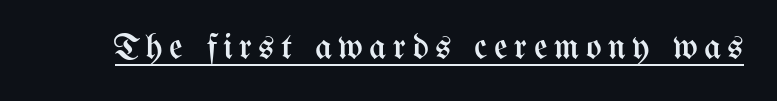
Q: Is the text bold? A: No.
Q: Is the text italic (slanted)? A: No, it is upright.
Q: Is the text underlined? A: Yes.
Q: Width (condensed, normal, or wide)? A: Condensed.
Q: Stroke contrast? A: Medium.
Q: x-height? A: Medium.
Q: Monospaced? A: No.
